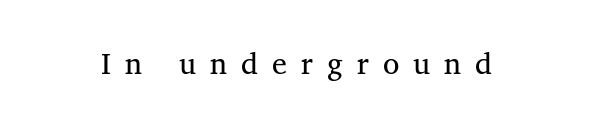
{"serif": "yes", "italic": "no", "bold": "no", "weight": "regular", "width": "normal", "stroke_contrast": "medium", "x_height": "medium", "monospaced": "no", "underline": "no", "letter_spacing": "wide", "letter_spacing_em": 0.47, "glyph_px": 30}
